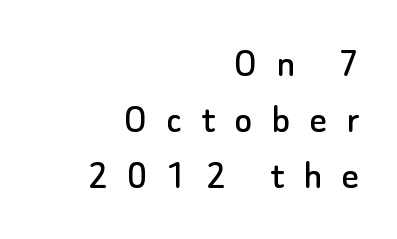
Q: Is the text italic (slanted)? A: No, it is upright.
Q: Is the typeface a serif or a sans-serif typeface? A: Sans-serif.
Q: Is the text underlined? A: No.
Q: How is the paragraph aligned? A: Right-aligned.
Q: Is the spacing between letters normal or unusually wide? A: Unusually wide.
Q: Is the spacing between lines tight, normal or loose? A: Normal.
Q: Width (condensed, normal, or wide)? A: Normal.
Q: Stroke contrast? A: Low.
Q: x-height? A: Small.
Q: Monospaced? A: No.
